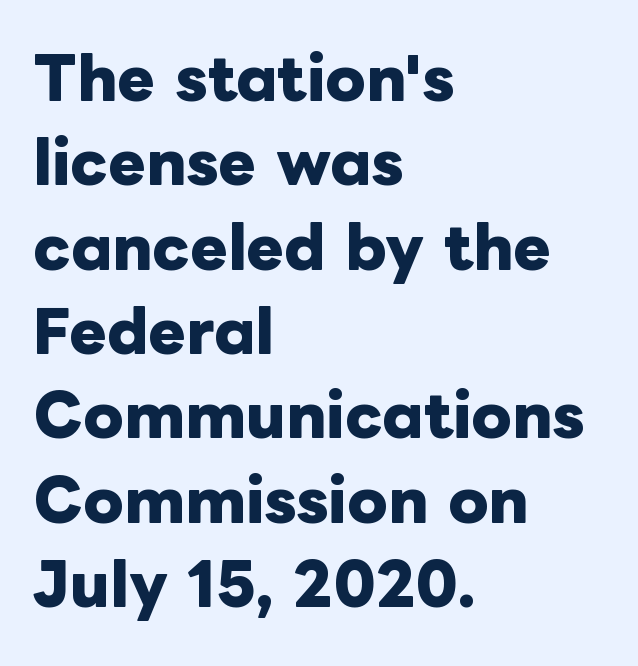
Honestly, there is no underline to notice here at all. Horizontal alignment here is leftward, the default for most running prose. Each glyph is drawn with heavy, bold strokes. In terms of leading, this rendering sits right in the middle. You could not count columns in this text — the font is proportionally spaced.
